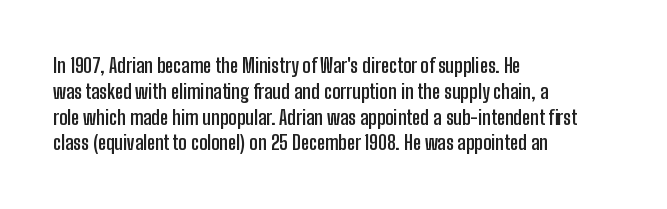
Q: Is the text bold? A: Yes.
Q: Is the text italic (slanted)? A: No, it is upright.
Q: Is the text underlined? A: No.
Q: How is the paragraph aligned? A: Left-aligned.
Q: Is the spacing between letters normal or unusually wide? A: Normal.
Q: Is the spacing between lines tight, normal or loose? A: Normal.
